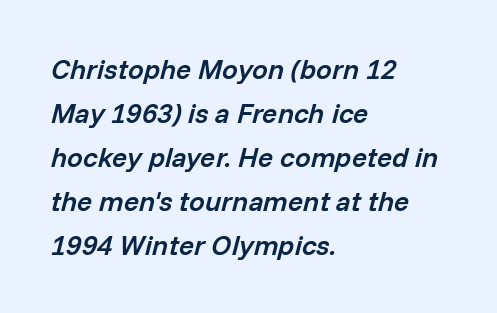
{"italic": "yes", "lean": "right", "slant_degrees": 14, "bold": "semi", "weight": "semibold", "width": "normal", "stroke_contrast": "low", "x_height": "medium", "monospaced": "no", "underline": "no", "align": "left", "line_spacing": "normal", "line_spacing_ratio": 1.57, "letter_spacing": "normal", "letter_spacing_em": 0.0, "glyph_px": 28}
